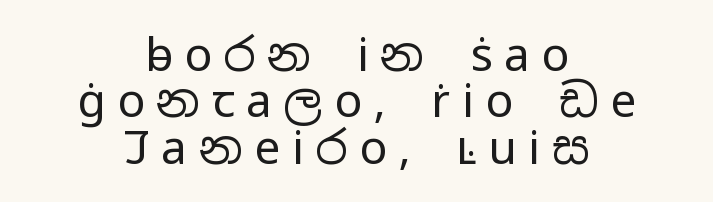
Q: Is the text bold? A: No.
Q: Is the text italic (slanted)? A: No, it is upright.
Q: Is the typeface a serif or a sans-serif typeface? A: Sans-serif.
Q: Is the text underlined? A: No.
Q: How is the paragraph aligned? A: Centered.
Q: Is the spacing between letters normal or unusually wide? A: Unusually wide.
Q: Is the spacing between lines tight, normal or loose? A: Tight.
Q: Width (condensed, normal, or wide)? A: Wide.
Q: Stroke contrast? A: Low.
Q: x-height? A: Medium.
Q: Monospaced? A: No.
